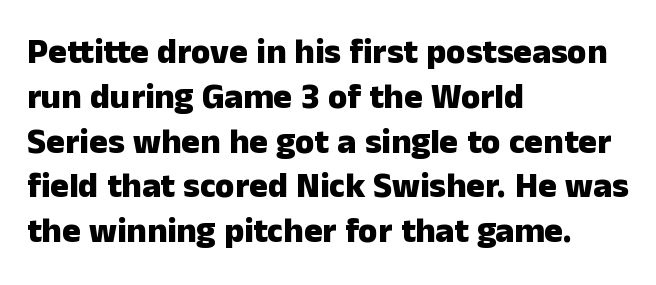
The image shows 35 px heavy sans-serif type, upright; set left-aligned, normal line spacing (1.28x), normal letter spacing, not underlined; low stroke contrast and a medium x-height.
